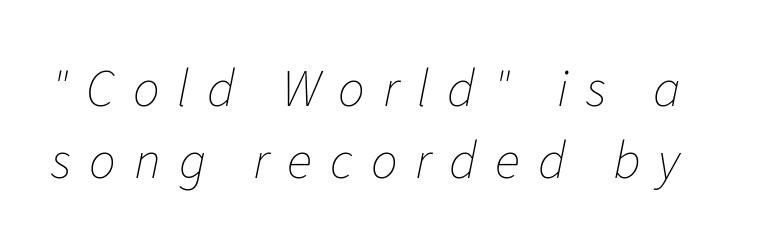
{"italic": "yes", "lean": "right", "slant_degrees": 11, "bold": "no", "weight": "thin", "width": "normal", "stroke_contrast": "low", "x_height": "medium", "monospaced": "no", "underline": "no", "line_spacing": "normal", "line_spacing_ratio": 1.35, "letter_spacing": "wide", "letter_spacing_em": 0.34, "glyph_px": 53}
